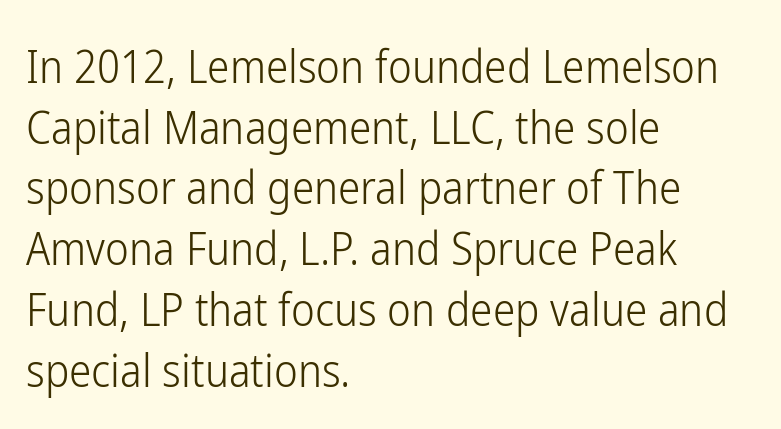
The image shows 45 px light, condensed sans-serif type, upright; set left-aligned, normal line spacing (1.35x), normal letter spacing, not underlined; low stroke contrast and a medium x-height.
